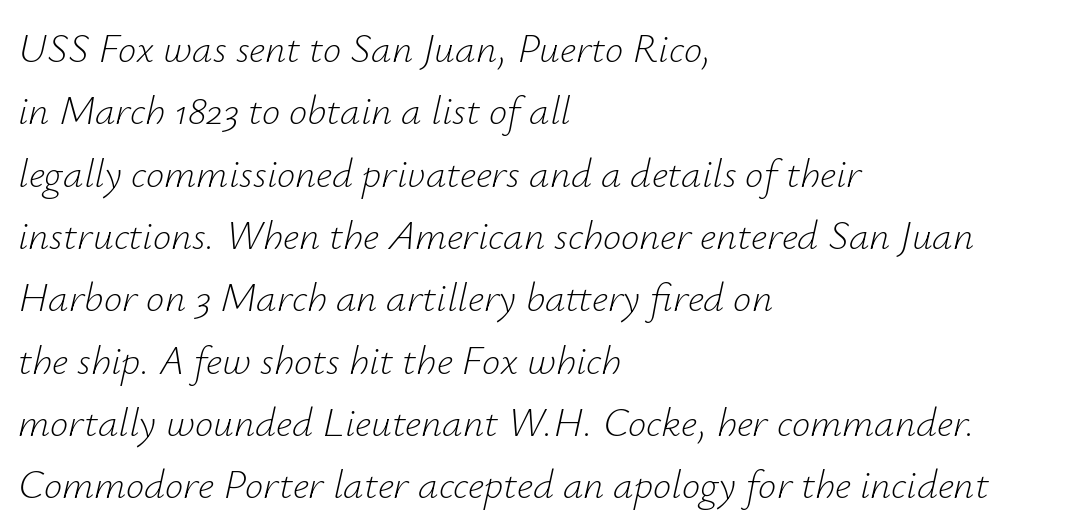
The image shows 41 px light type, italic (leaning right); set left-aligned, normal line spacing (1.52x), normal letter spacing, not underlined; low stroke contrast and a small x-height.
